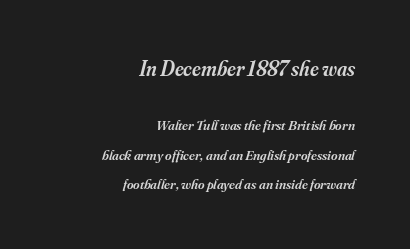
The image shows 21 px text type, italic (leaning right); set right-aligned, loose line spacing (2.11x), normal letter spacing, not underlined; the first (top) block is 1.5x larger.
